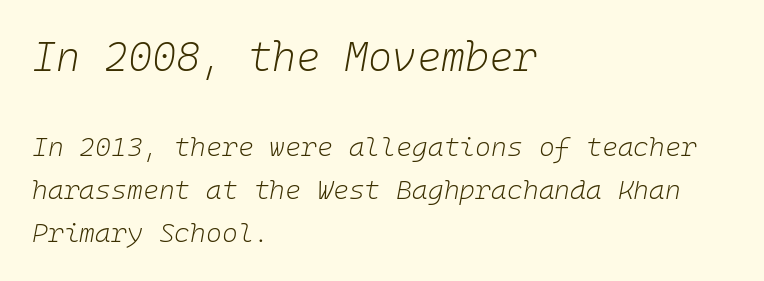
The image shows 41 px light type, italic (leaning right), monospaced; set left-aligned, normal line spacing (1.59x), normal letter spacing, not underlined; the first (top) block is 1.52x larger; low stroke contrast and a medium x-height.
